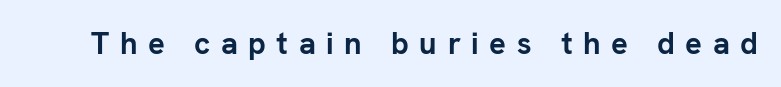
The face used here is proportionally spaced, like ordinary book or web type. Check the space under the baseline: it is left empty. I'd call this a sans setting — the letters go barefoot. In terms of letterspacing, this is a distinctly airy, spread setting. Posture: upright roman.
